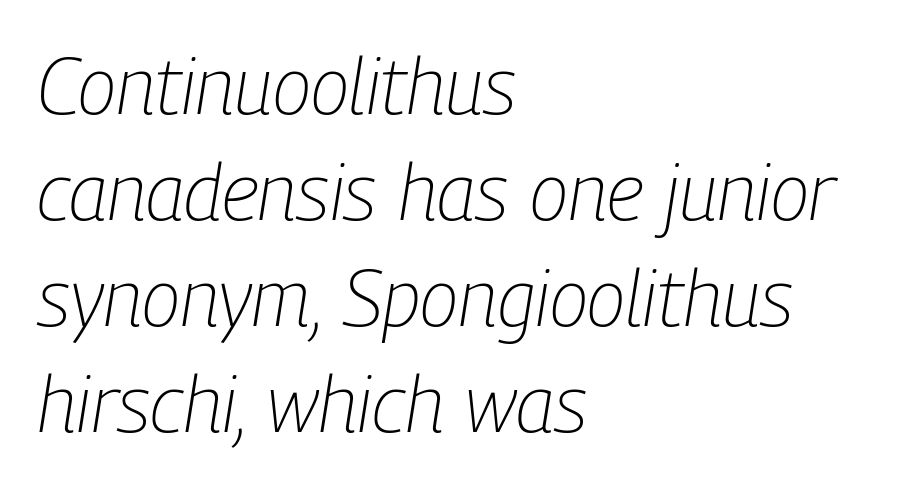
Q: Is the text bold? A: No.
Q: Is the text italic (slanted)? A: Yes, it leans right by about 9 degrees.
Q: Is the text underlined? A: No.
Q: How is the paragraph aligned? A: Left-aligned.
Q: Is the spacing between letters normal or unusually wide? A: Normal.
Q: Is the spacing between lines tight, normal or loose? A: Normal.
Q: Width (condensed, normal, or wide)? A: Condensed.
Q: Stroke contrast? A: Low.
Q: x-height? A: Medium.
Q: Monospaced? A: No.
